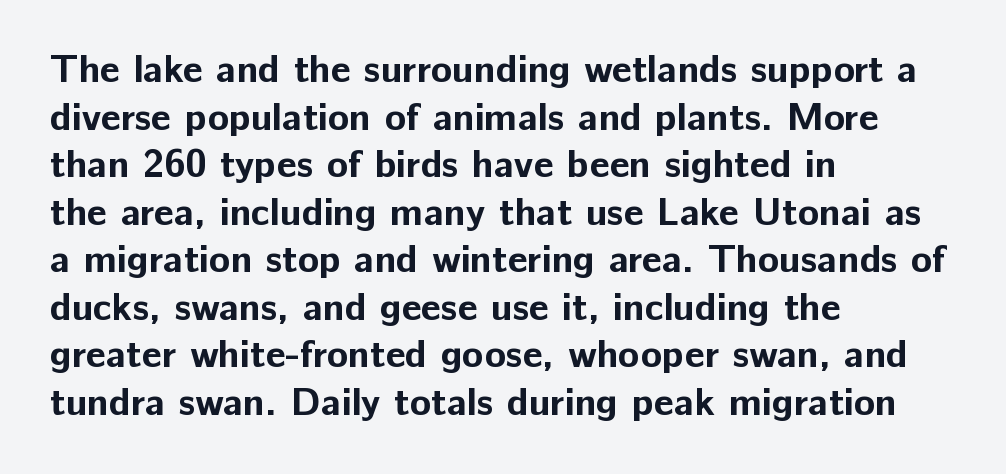
Nope, no serifs anywhere on these letters. The string is rendered with underlining switched off. Proportional: the letters do not fall into vertical columns. The letters are bold, with thick, heavy strokes. Is the letter spacing exaggerated? No — it looks like the ordinary default.
